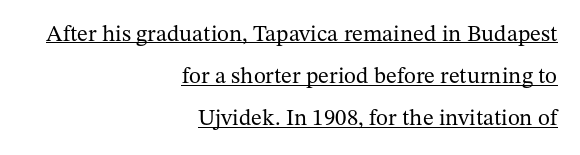
The image shows 23 px text type, upright; set right-aligned, line spacing 1.83x, normal letter spacing, underlined.
